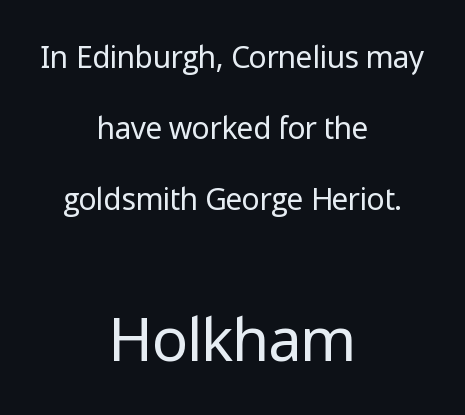
A light-to-regular cut is what we see here. Nothing sits at the stroke ends, so this counts as sans-serif. Spacing verdict: proportional, widths tailored to each character. Designer's note — italics off, roman on.
